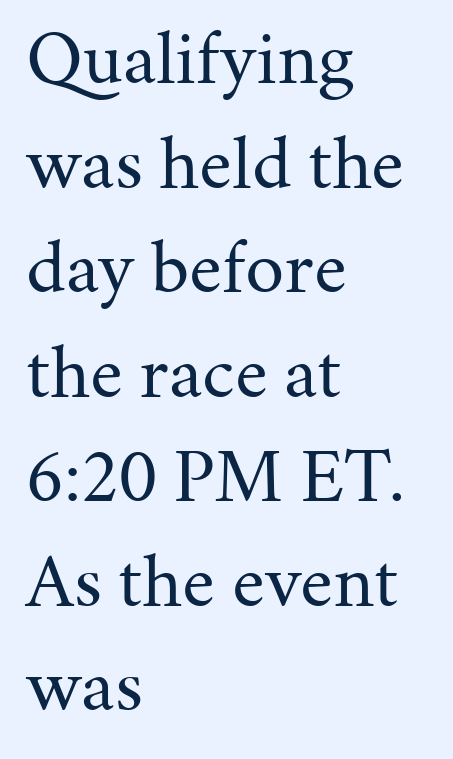
Q: Is the text bold? A: No.
Q: Is the text italic (slanted)? A: No, it is upright.
Q: Is the typeface a serif or a sans-serif typeface? A: Serif.
Q: Is the text underlined? A: No.
Q: How is the paragraph aligned? A: Left-aligned.
Q: Is the spacing between letters normal or unusually wide? A: Normal.
Q: Is the spacing between lines tight, normal or loose? A: Normal.
Q: Width (condensed, normal, or wide)? A: Normal.
Q: Stroke contrast? A: Medium.
Q: x-height? A: Medium.
Q: Monospaced? A: No.
